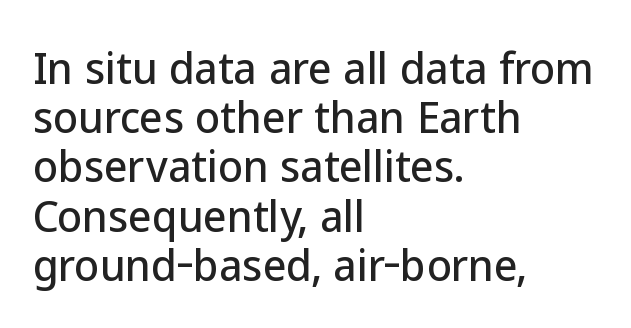
The rendering anchors every line to the left-hand side. Inter-character spacing is left at the font's built-in metrics. Spacing verdict: proportional, widths tailored to each character. What kind of face is this? One without serifs — a sans.
